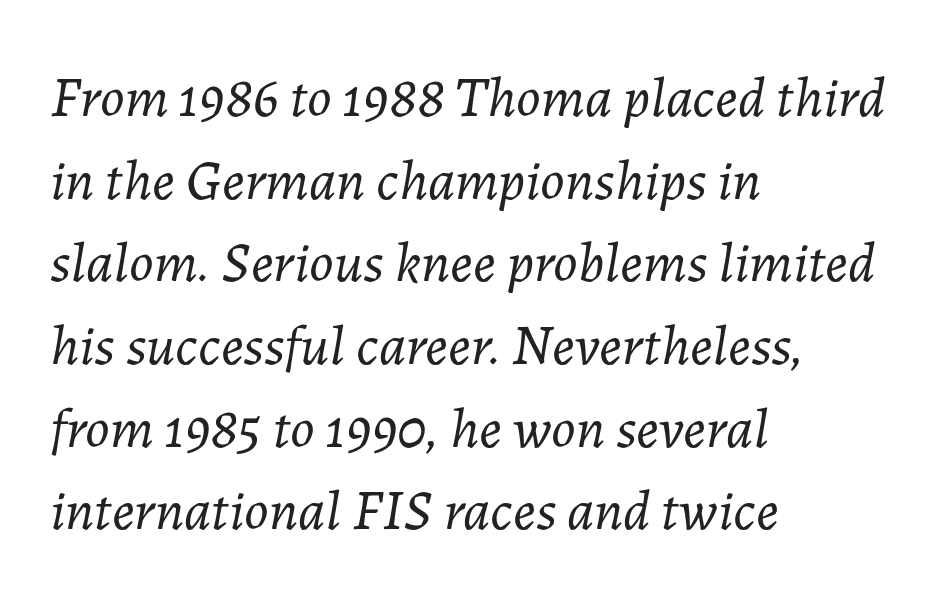
Q: Is the text bold? A: No.
Q: Is the text italic (slanted)? A: Yes, it leans right by about 7 degrees.
Q: Is the text underlined? A: No.
Q: How is the paragraph aligned? A: Left-aligned.
Q: Is the spacing between letters normal or unusually wide? A: Normal.
Q: Is the spacing between lines tight, normal or loose? A: Normal.
Q: Width (condensed, normal, or wide)? A: Normal.
Q: Stroke contrast? A: Low.
Q: x-height? A: Medium.
Q: Monospaced? A: No.
